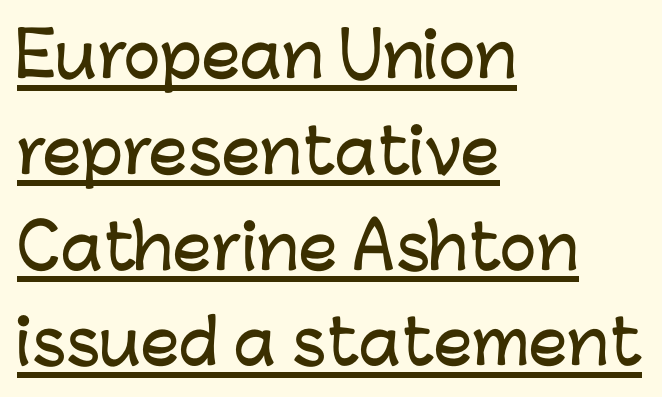
The image shows 61 px sans-serif type, upright; set left-aligned, normal line spacing (1.57x), normal letter spacing, underlined; low stroke contrast and a medium x-height.
